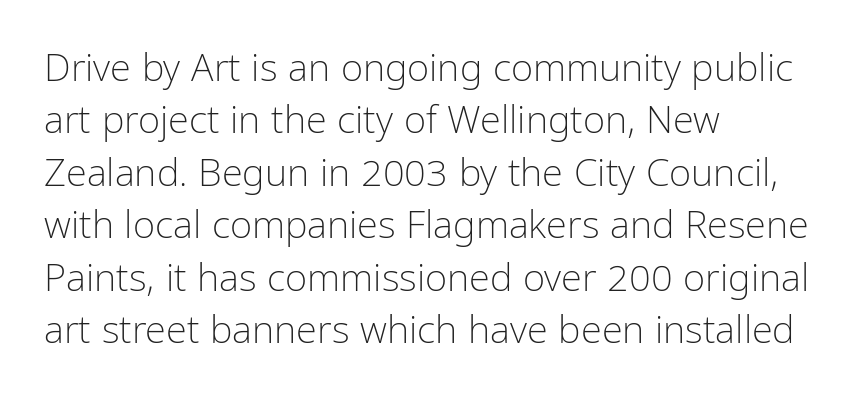
Q: Is the text bold? A: No.
Q: Is the text italic (slanted)? A: No, it is upright.
Q: Is the typeface a serif or a sans-serif typeface? A: Sans-serif.
Q: Is the text underlined? A: No.
Q: How is the paragraph aligned? A: Left-aligned.
Q: Is the spacing between letters normal or unusually wide? A: Normal.
Q: Is the spacing between lines tight, normal or loose? A: Normal.
Q: Width (condensed, normal, or wide)? A: Condensed.
Q: Stroke contrast? A: Low.
Q: x-height? A: Medium.
Q: Monospaced? A: No.
